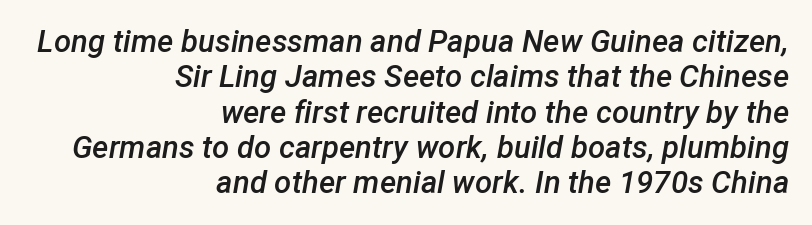
{"italic": "yes", "lean": "right", "slant_degrees": 12, "bold": "semi", "weight": "semibold", "width": "normal", "stroke_contrast": "low", "x_height": "medium", "monospaced": "no", "underline": "no", "align": "right", "line_spacing": "tight", "line_spacing_ratio": 1.14, "letter_spacing": "normal", "letter_spacing_em": 0.0, "glyph_px": 31}
